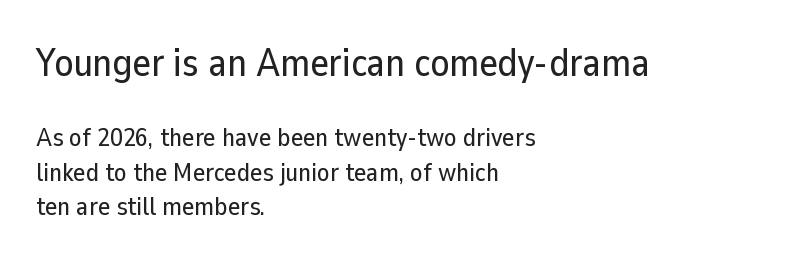
Vertical strokes here are truly vertical. Type without underlining. Are there feet on the stems? There aren't — it's a sans. The rendering uses a moderate line-height, typical for paragraphs. Varying glyph widths throughout — classic text-font behaviour. All the whitespace from short lines collects on the right.
